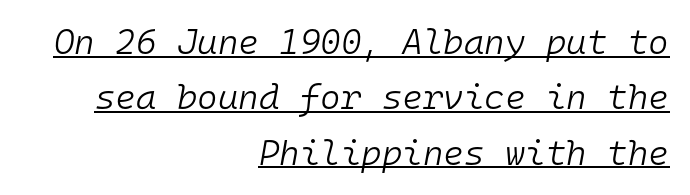
The image shows 35 px light type, italic (leaning right), monospaced; set right-aligned, normal line spacing (1.58x), normal letter spacing, underlined; low stroke contrast and a medium x-height.
